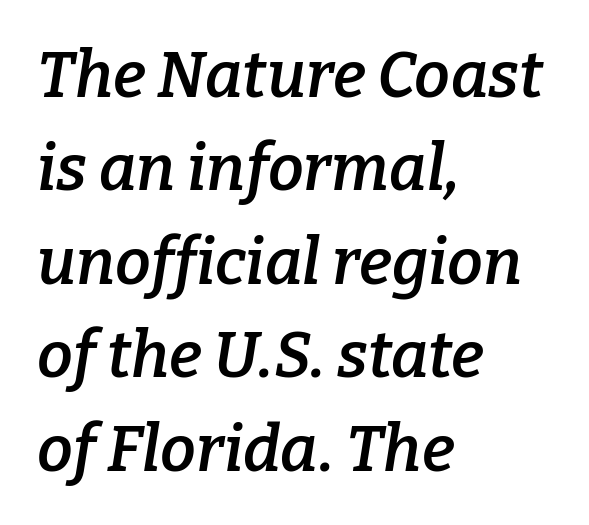
Q: Is the text bold? A: Semi-bold.
Q: Is the text italic (slanted)? A: Yes, it leans right by about 9 degrees.
Q: Is the typeface a serif or a sans-serif typeface? A: Serif.
Q: Is the text underlined? A: No.
Q: How is the paragraph aligned? A: Left-aligned.
Q: Is the spacing between letters normal or unusually wide? A: Normal.
Q: Is the spacing between lines tight, normal or loose? A: Normal.
Q: Width (condensed, normal, or wide)? A: Normal.
Q: Stroke contrast? A: Low.
Q: x-height? A: Medium.
Q: Monospaced? A: No.
